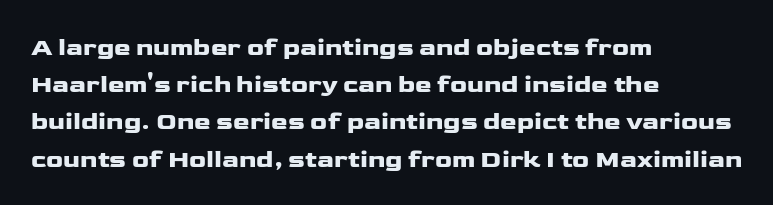
Designer's note — italics off, roman on. Compared with typical paragraphs, the rows here are spaced about the same. No word sits above an underline. Left-aligned paragraph, ragged on the right. This sample uses plain, unmodified letter spacing.
